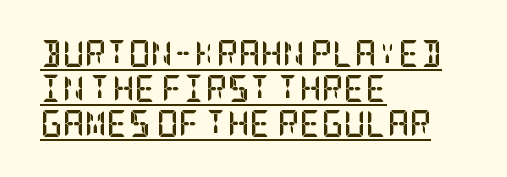
The image shows 27 px bold type, upright; set left-aligned, normal line spacing (1.29x), normal letter spacing, underlined.
